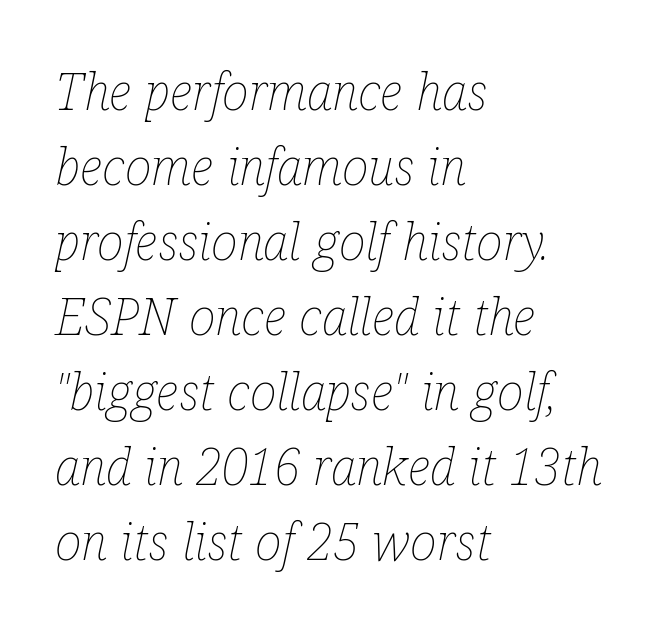
{"italic": "yes", "lean": "right", "slant_degrees": 12, "bold": "no", "weight": "thin", "width": "condensed", "stroke_contrast": "low", "x_height": "medium", "monospaced": "no", "underline": "no", "align": "left", "line_spacing": "normal", "line_spacing_ratio": 1.47, "letter_spacing": "normal", "letter_spacing_em": 0.0, "glyph_px": 51}
